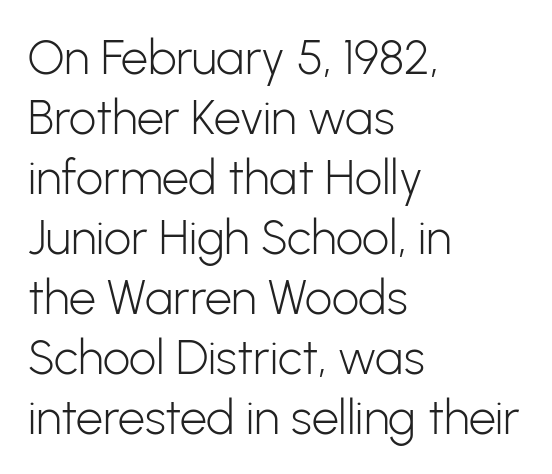
Q: Is the text bold? A: No.
Q: Is the text italic (slanted)? A: No, it is upright.
Q: Is the typeface a serif or a sans-serif typeface? A: Sans-serif.
Q: Is the text underlined? A: No.
Q: How is the paragraph aligned? A: Left-aligned.
Q: Is the spacing between letters normal or unusually wide? A: Normal.
Q: Is the spacing between lines tight, normal or loose? A: Normal.
Q: Width (condensed, normal, or wide)? A: Normal.
Q: Stroke contrast? A: Low.
Q: x-height? A: Medium.
Q: Monospaced? A: No.
